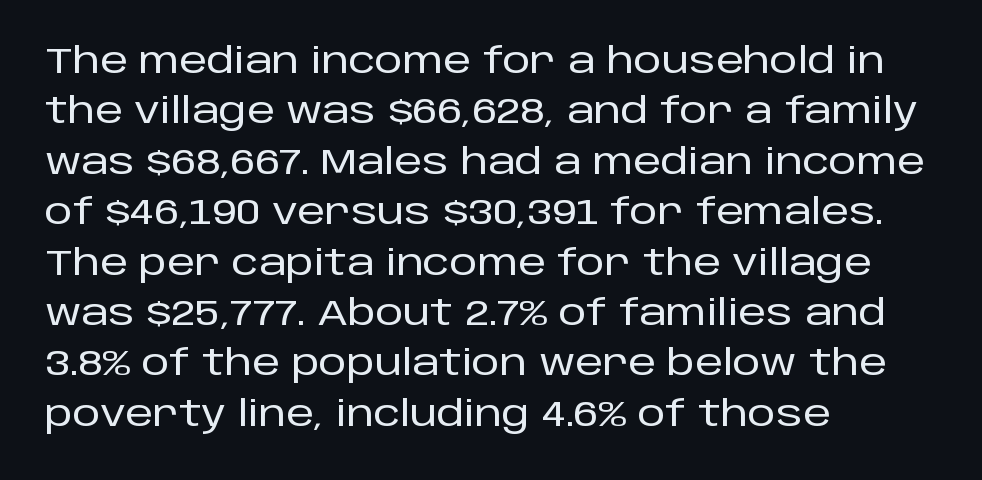
The image shows 35 px sans-serif type, upright; set left-aligned, normal line spacing (1.44x), normal letter spacing, not underlined; low stroke contrast and a large x-height.
